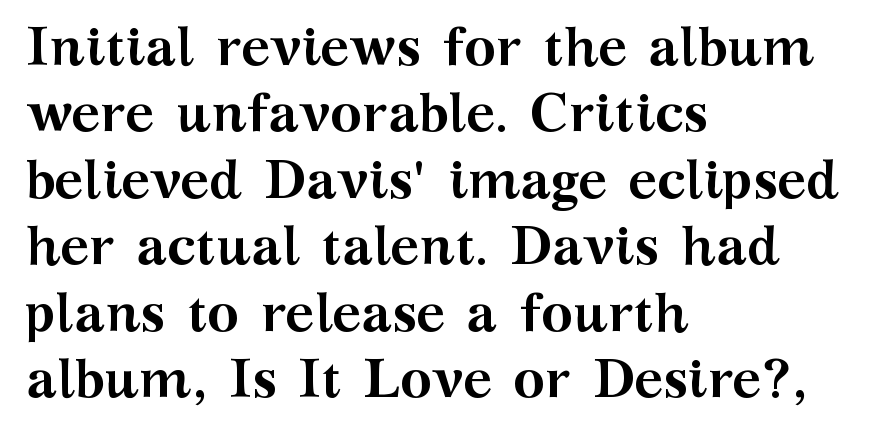
Q: Is the text bold? A: Yes.
Q: Is the text italic (slanted)? A: No, it is upright.
Q: Is the typeface a serif or a sans-serif typeface? A: Serif.
Q: Is the text underlined? A: No.
Q: How is the paragraph aligned? A: Left-aligned.
Q: Is the spacing between letters normal or unusually wide? A: Normal.
Q: Width (condensed, normal, or wide)? A: Wide.
Q: Stroke contrast? A: Medium.
Q: x-height? A: Medium.
Q: Monospaced? A: No.
